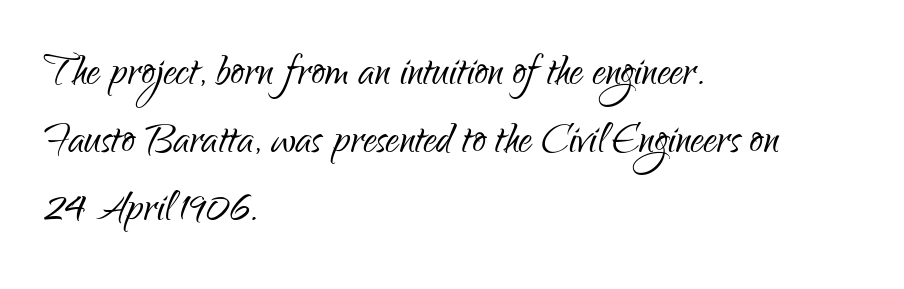
Q: Is the text bold? A: No.
Q: Is the text italic (slanted)? A: Yes.
Q: Is the typeface a serif or a sans-serif typeface? A: Sans-serif.
Q: Is the text underlined? A: No.
Q: How is the paragraph aligned? A: Left-aligned.
Q: Is the spacing between letters normal or unusually wide? A: Normal.
Q: Is the spacing between lines tight, normal or loose? A: Normal.
Q: Width (condensed, normal, or wide)? A: Condensed.
Q: Stroke contrast? A: Low.
Q: x-height? A: Small.
Q: Monospaced? A: No.
